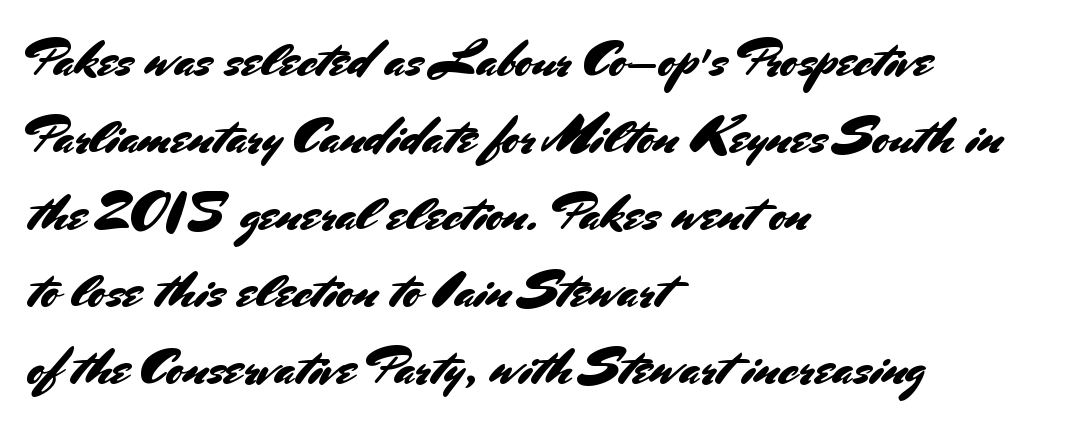
The rag falls on the right side of this text block. Leading: standard. Beneath every word, the page is bare. The rendering shows plain stroke endings on the letterforms — a sans-serif design. There is no visible air inserted between adjacent glyphs.
